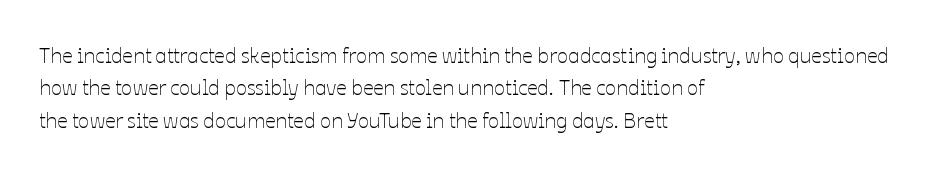
The image shows 21 px text type, upright; set left-aligned, normal line spacing (1.54x), normal letter spacing, not underlined.
